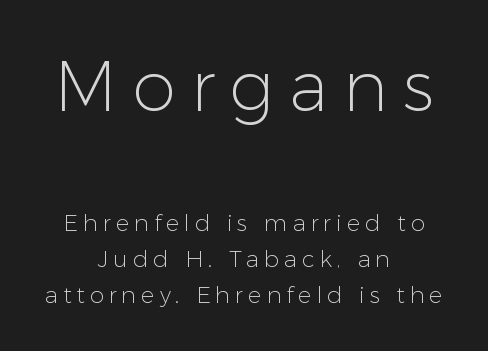
The gaps between neighbouring characters are conspicuously large. The strokes are not fattened; the text isn't bold. The passage is arranged like a title page — every line centered. The designer gave the opening block more size than the closing block.
